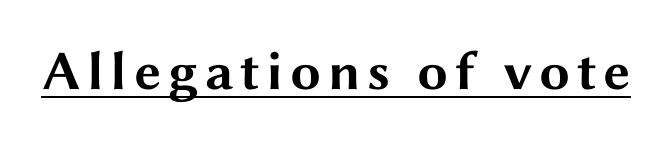
Q: Is the text bold? A: Yes.
Q: Is the text italic (slanted)? A: No, it is upright.
Q: Is the typeface a serif or a sans-serif typeface? A: Sans-serif.
Q: Is the text underlined? A: Yes.
Q: Width (condensed, normal, or wide)? A: Wide.
Q: Stroke contrast? A: Medium.
Q: x-height? A: Medium.
Q: Monospaced? A: No.
